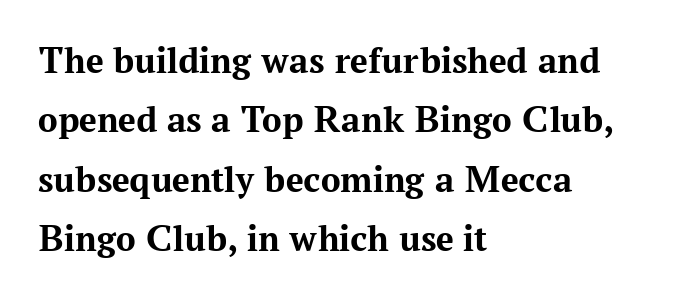
Does the lettering tilt? It doesn't — this is upright. The passage shown is typed in a proportional face where columns would drift. Strong, thick strokes mark this as bold type. The strip under each line holds only bare page. A typesetter would call this zero additional tracking.
